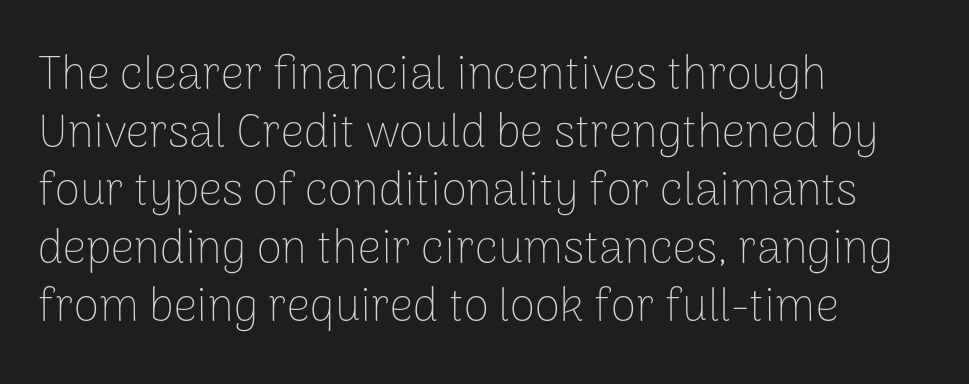
Q: Is the text bold? A: No.
Q: Is the text italic (slanted)? A: No, it is upright.
Q: Is the typeface a serif or a sans-serif typeface? A: Sans-serif.
Q: Is the text underlined? A: No.
Q: How is the paragraph aligned? A: Left-aligned.
Q: Is the spacing between letters normal or unusually wide? A: Normal.
Q: Is the spacing between lines tight, normal or loose? A: Normal.
Q: Width (condensed, normal, or wide)? A: Normal.
Q: Stroke contrast? A: Low.
Q: x-height? A: Medium.
Q: Monospaced? A: No.
